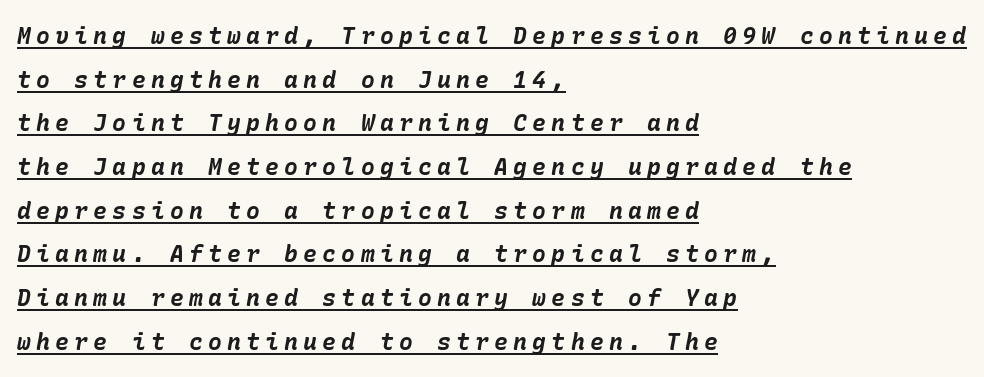
Vertically, the passage feels expansive, rows floating well apart. The string is rendered with underlining switched on. An italicized treatment has been applied to the whole sample. Caption: multi-line text, flush left, ragged right.
